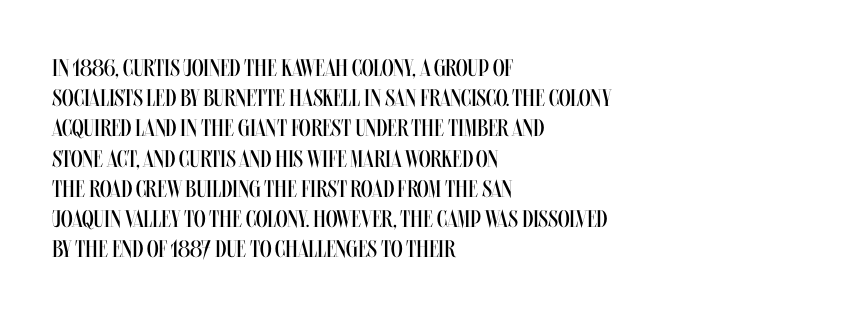
{"italic": "no", "bold": "no", "underline": "no", "align": "left", "line_spacing": "normal", "line_spacing_ratio": 1.26, "letter_spacing": "normal", "letter_spacing_em": 0.0, "glyph_px": 24}
